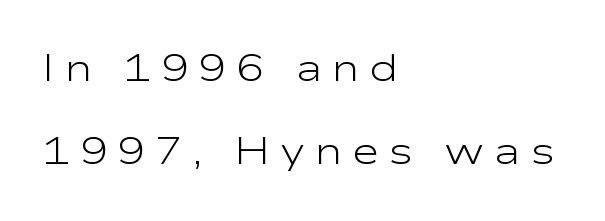
Q: Is the text bold? A: No.
Q: Is the text italic (slanted)? A: No, it is upright.
Q: Is the typeface a serif or a sans-serif typeface? A: Sans-serif.
Q: Is the text underlined? A: No.
Q: How is the paragraph aligned? A: Left-aligned.
Q: Is the spacing between letters normal or unusually wide? A: Unusually wide.
Q: Is the spacing between lines tight, normal or loose? A: Loose.
Q: Width (condensed, normal, or wide)? A: Wide.
Q: Stroke contrast? A: Low.
Q: x-height? A: Medium.
Q: Monospaced? A: No.
